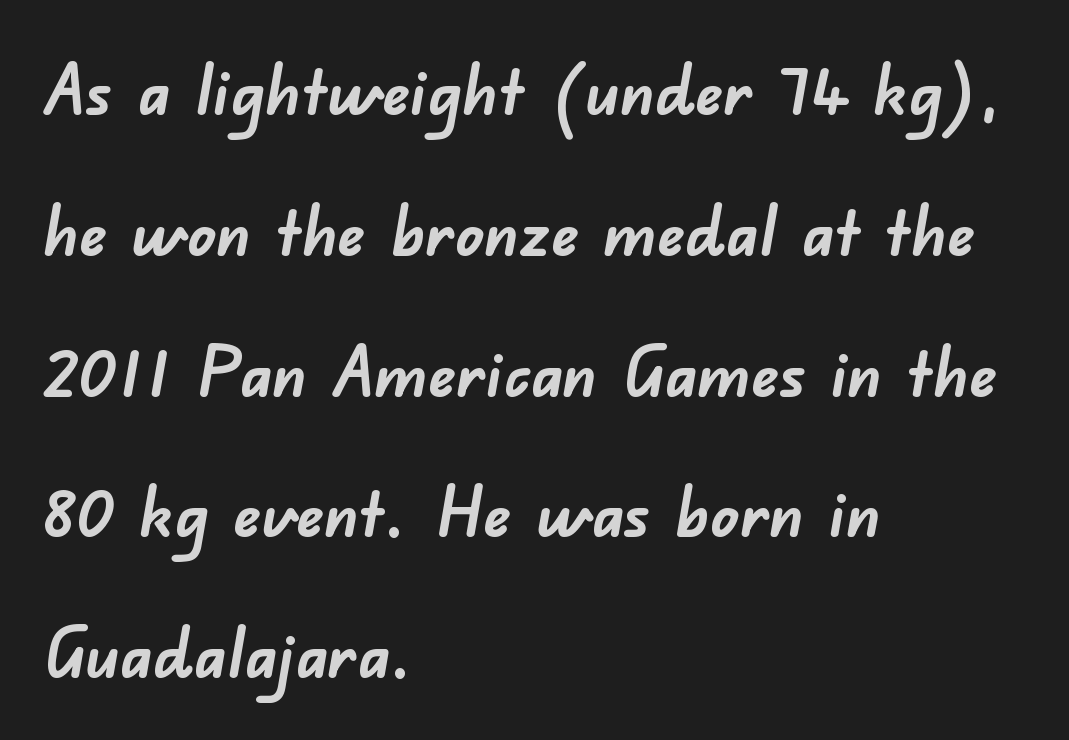
Looks like regular typesetting: each glyph gets only the width it needs. Pretty heavy lettering here — definitely bold. The designer dialed line spacing up above the default. Which margin do the lines hug? The left one — the right edge is uneven. Honestly, there is no underline to notice here at all. The tracking reads as untouched default to a designer's eye.
